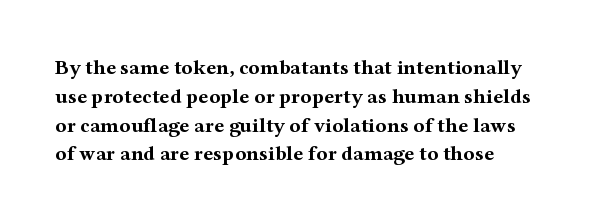
Every stem runs plumb, perpendicular to the baseline. Strong, thick strokes mark this as bold type. The passage shown is not underscored anywhere. A typesetter would call this zero additional tracking. Leading: standard.
